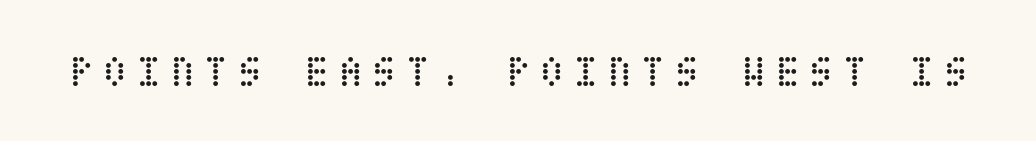
Q: Is the text bold? A: No.
Q: Is the text italic (slanted)? A: No, it is upright.
Q: Is the text underlined? A: No.
Q: Is the spacing between letters normal or unusually wide? A: Unusually wide.
Q: Width (condensed, normal, or wide)? A: Condensed.
Q: Stroke contrast? A: Low.
Q: x-height? A: Large.
